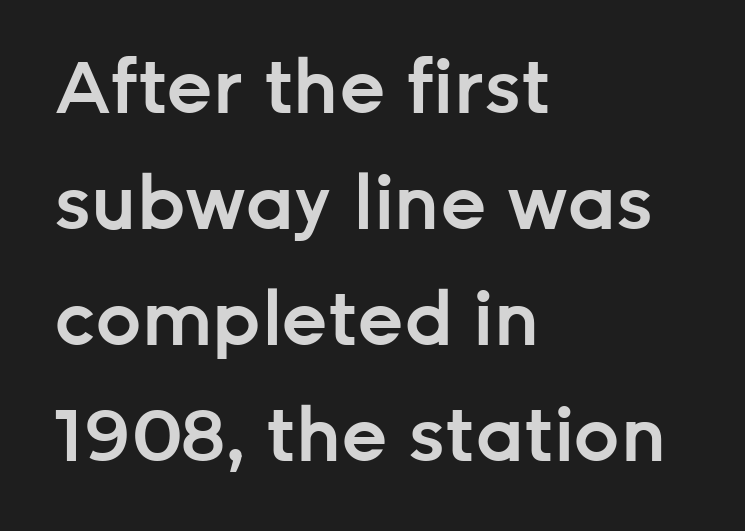
{"serif": "no", "italic": "no", "bold": "semi", "weight": "semibold", "width": "normal", "stroke_contrast": "low", "x_height": "medium", "monospaced": "no", "underline": "no", "align": "left", "line_spacing": "normal", "line_spacing_ratio": 1.59, "letter_spacing": "normal", "letter_spacing_em": 0.0, "glyph_px": 73}
